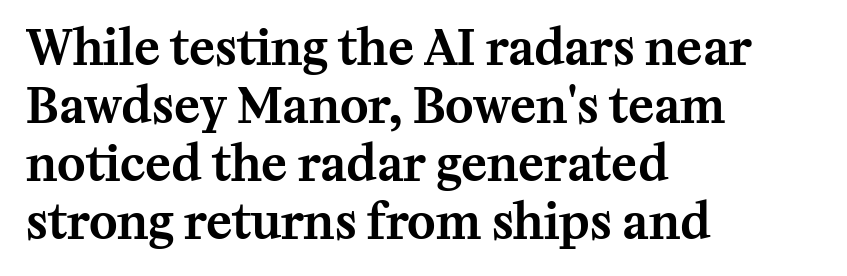
Anything drawn beneath the words? Only blank space. Do the letters lean? They stand straight. Students, note that the glyphs here touch the page at normal intervals. Are there feet on the stems? There are — it's a serif. The rendering uses natural spacing where letterforms have individual widths.
